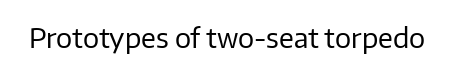
Q: Is the text bold? A: No.
Q: Is the text italic (slanted)? A: No, it is upright.
Q: Is the text underlined? A: No.
Q: Is the spacing between letters normal or unusually wide? A: Normal.
